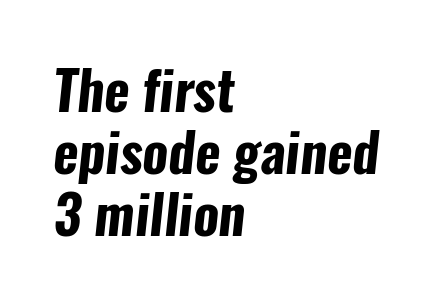
Q: Is the text bold? A: Yes.
Q: Is the typeface a serif or a sans-serif typeface? A: Sans-serif.
Q: Is the text underlined? A: No.
Q: How is the paragraph aligned? A: Left-aligned.
Q: Is the spacing between letters normal or unusually wide? A: Normal.
Q: Is the spacing between lines tight, normal or loose? A: Tight.
Q: Width (condensed, normal, or wide)? A: Condensed.
Q: Stroke contrast? A: Low.
Q: x-height? A: Medium.
Q: Monospaced? A: No.
